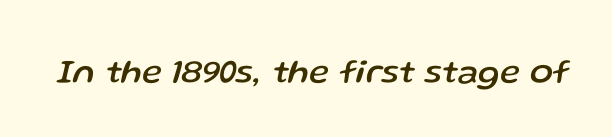
{"italic": "yes", "lean": "right", "slant_degrees": 13, "width": "normal", "stroke_contrast": "low", "x_height": "medium", "monospaced": "no", "underline": "no", "letter_spacing": "normal", "letter_spacing_em": 0.0, "glyph_px": 34}
